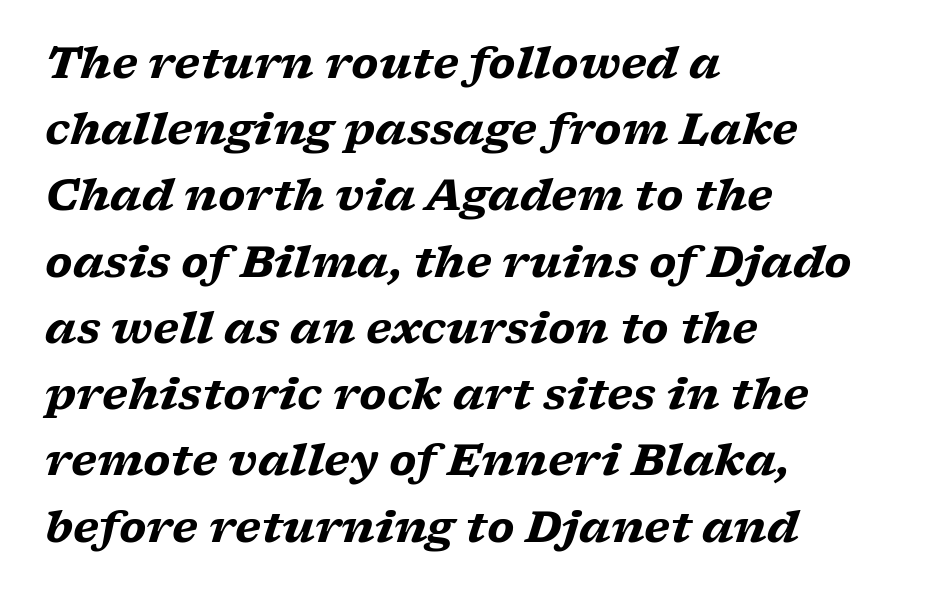
Q: Is the text bold? A: Yes.
Q: Is the text italic (slanted)? A: Yes, it leans right by about 17 degrees.
Q: Is the typeface a serif or a sans-serif typeface? A: Serif.
Q: Is the text underlined? A: No.
Q: How is the paragraph aligned? A: Left-aligned.
Q: Is the spacing between letters normal or unusually wide? A: Normal.
Q: Is the spacing between lines tight, normal or loose? A: Normal.
Q: Width (condensed, normal, or wide)? A: Wide.
Q: Stroke contrast? A: Low.
Q: x-height? A: Medium.
Q: Monospaced? A: No.
